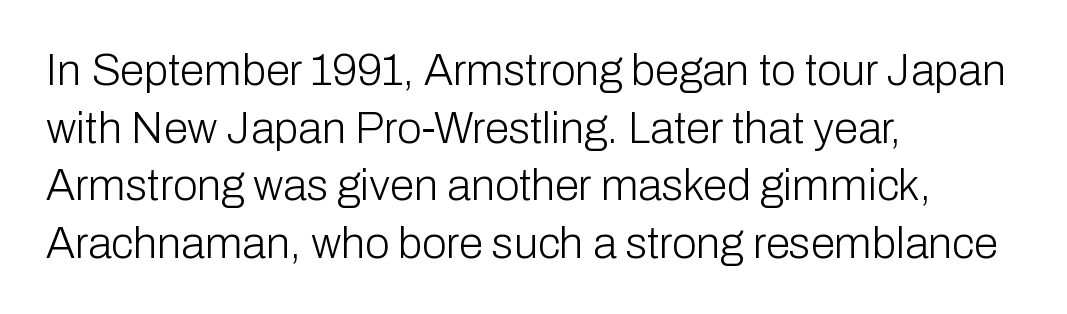
A typesetter would call this zero additional tracking. In terms of leading, this rendering sits right in the middle. The setting favours the left margin, as ordinary paragraphs usually do. Is this a fixed-width face? No — the glyphs have proportional, varying widths. A sans-serif font was chosen for this passage.
